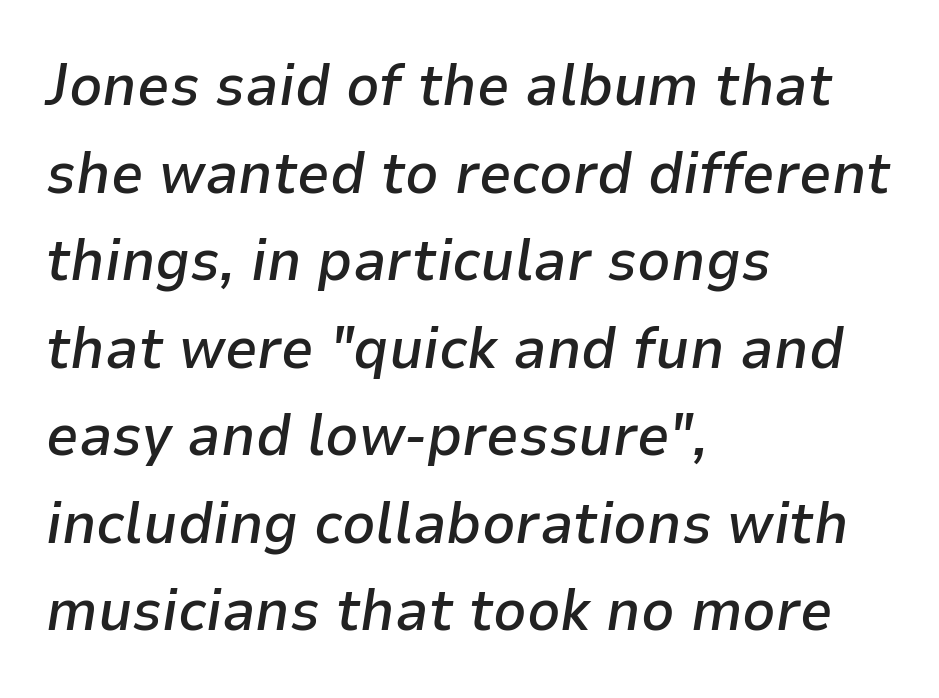
Q: Is the text bold? A: Semi-bold.
Q: Is the text italic (slanted)? A: Yes, it leans right by about 9 degrees.
Q: Is the text underlined? A: No.
Q: How is the paragraph aligned? A: Left-aligned.
Q: Is the spacing between letters normal or unusually wide? A: Normal.
Q: Is the spacing between lines tight, normal or loose? A: Normal.
Q: Width (condensed, normal, or wide)? A: Normal.
Q: Stroke contrast? A: Low.
Q: x-height? A: Medium.
Q: Monospaced? A: No.
